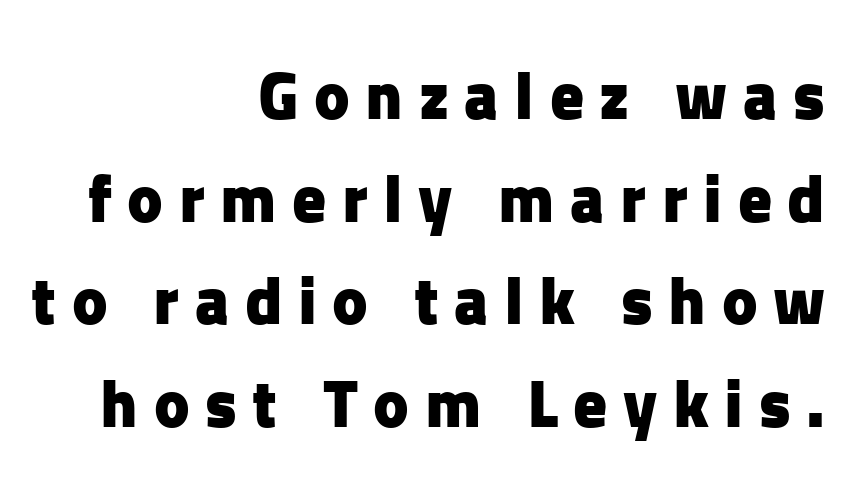
Typographic density is high because the face is bold. Do the letters lean? They stand straight. Compared with a flush-left layout, this one pins lines to the opposite, right side. Tracking value appears strongly positive — letters spread wide.
